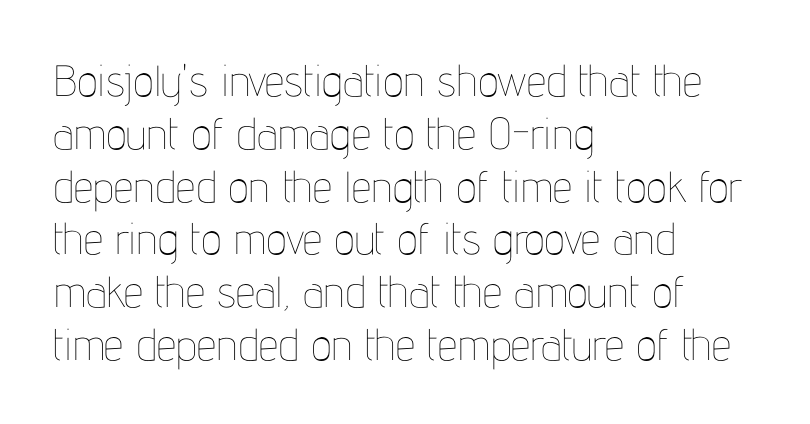
Q: Is the text bold? A: No.
Q: Is the text italic (slanted)? A: No, it is upright.
Q: Is the text underlined? A: No.
Q: How is the paragraph aligned? A: Left-aligned.
Q: Is the spacing between letters normal or unusually wide? A: Normal.
Q: Width (condensed, normal, or wide)? A: Condensed.
Q: Stroke contrast? A: Low.
Q: x-height? A: Medium.
Q: Monospaced? A: No.
